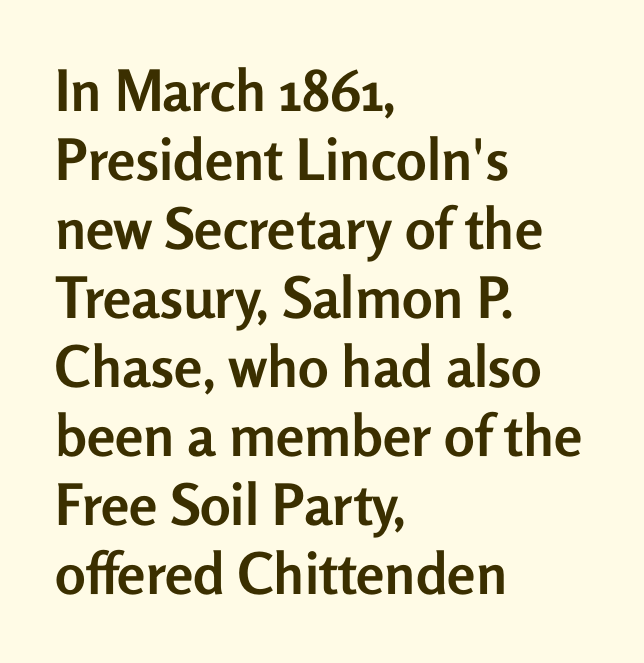
The image shows 57 px semibold sans-serif type, upright; set left-aligned, line spacing 1.21x, normal letter spacing, not underlined; low stroke contrast and a medium x-height.
